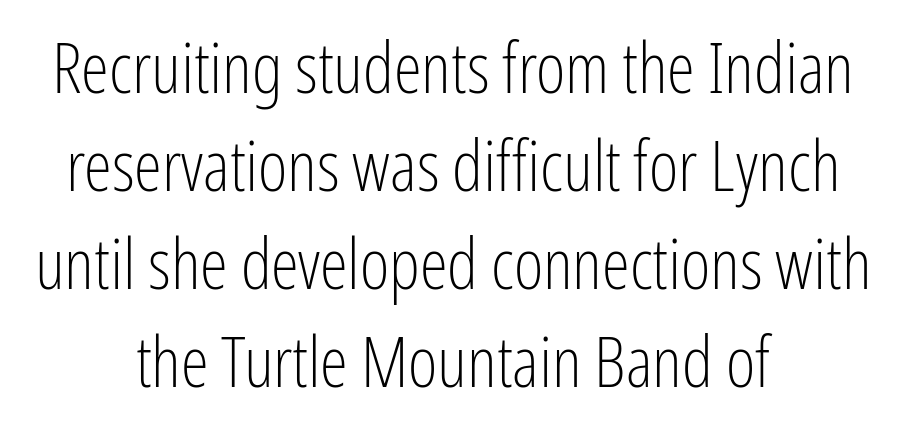
{"serif": "no", "italic": "no", "bold": "no", "weight": "light", "width": "condensed", "stroke_contrast": "low", "x_height": "medium", "monospaced": "no", "underline": "no", "align": "center", "line_spacing": "normal", "line_spacing_ratio": 1.38, "letter_spacing": "normal", "letter_spacing_em": 0.0, "glyph_px": 71}
